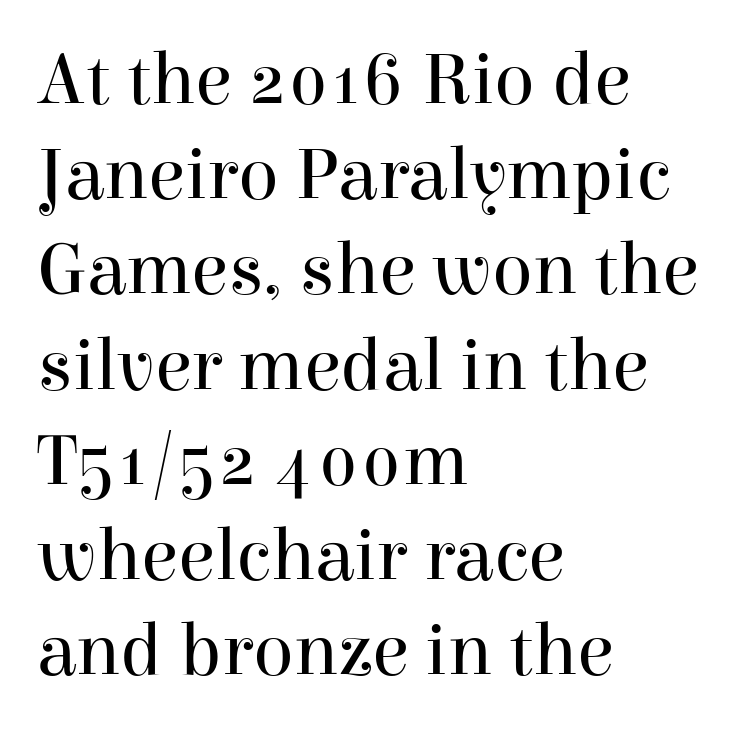
This block has exactly the height ordinary leading produces. This sample has the flowing, uneven cadence of proportional lettering. The letters sit at their default tracking, neither squeezed nor spread. Stroke thickness stays within the range of a standard reading face or lighter.
